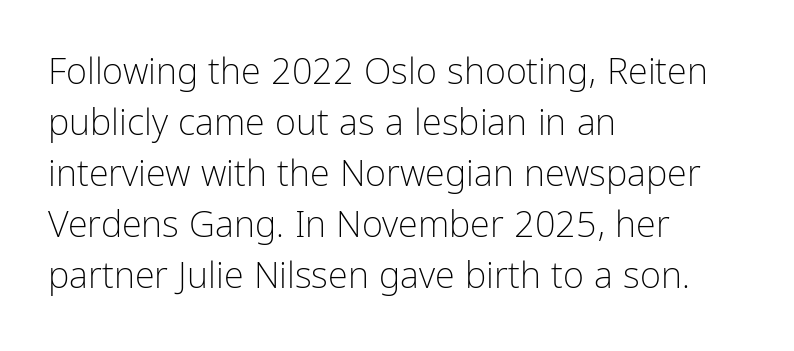
{"serif": "no", "italic": "no", "bold": "no", "weight": "light", "width": "condensed", "stroke_contrast": "low", "x_height": "medium", "monospaced": "no", "underline": "no", "align": "left", "line_spacing": "normal", "line_spacing_ratio": 1.42, "letter_spacing": "normal", "letter_spacing_em": 0.0, "glyph_px": 36}
